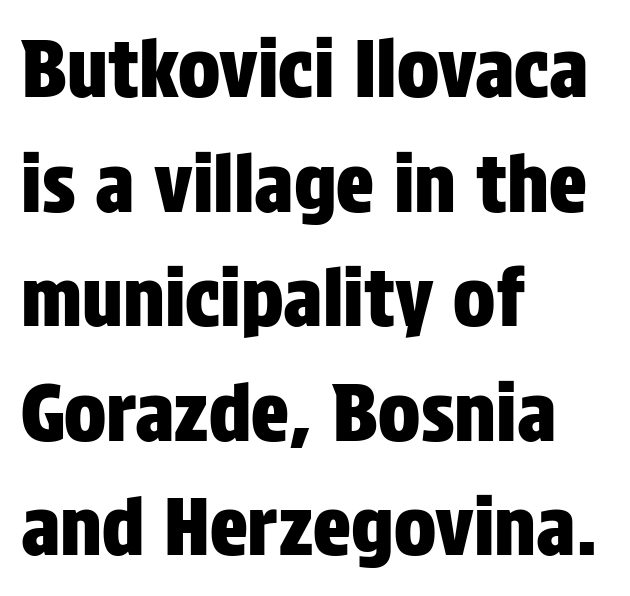
{"serif": "no", "italic": "no", "width": "condensed", "stroke_contrast": "low", "x_height": "large", "monospaced": "no", "underline": "no", "align": "left", "line_spacing": "normal", "line_spacing_ratio": 1.45, "letter_spacing": "normal", "letter_spacing_em": 0.0, "glyph_px": 79}
